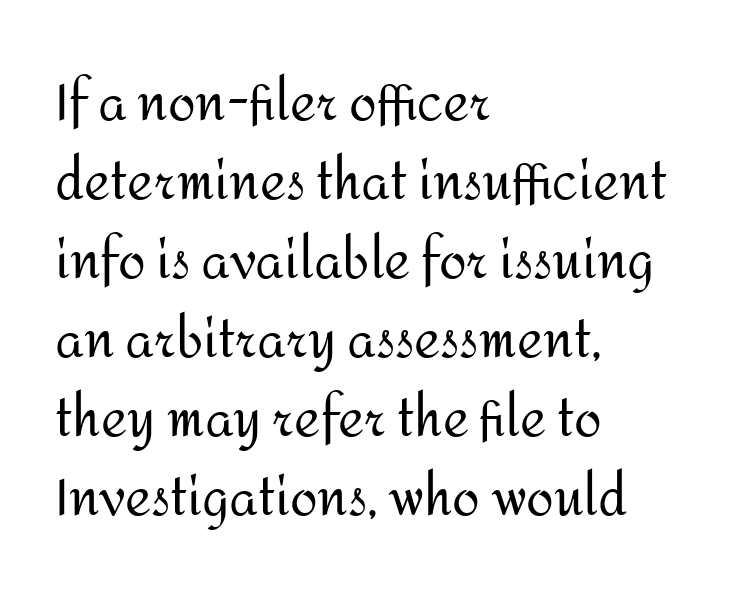
The image shows 50 px regular-weight sans-serif type, upright; set left-aligned, normal line spacing (1.58x), normal letter spacing, not underlined; medium stroke contrast and a medium x-height.
